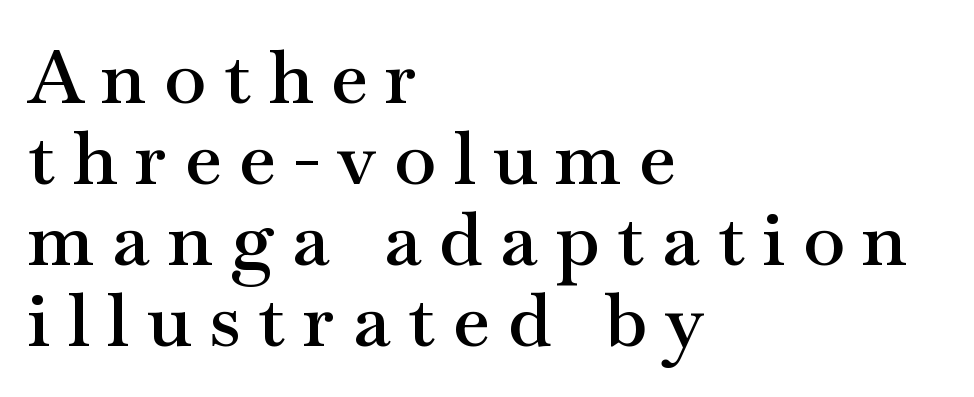
The passage shown stacks its lines with hardly any gap. Is there any slant? The stems are plumb. Each letter keeps its own natural width here, so spacing adapts to shape. Unmarked baselines from the first word to the last. The lines in this sample share a left origin and differ only in where they stop. The letters are semibold — heavier than regular but short of a full bold.
